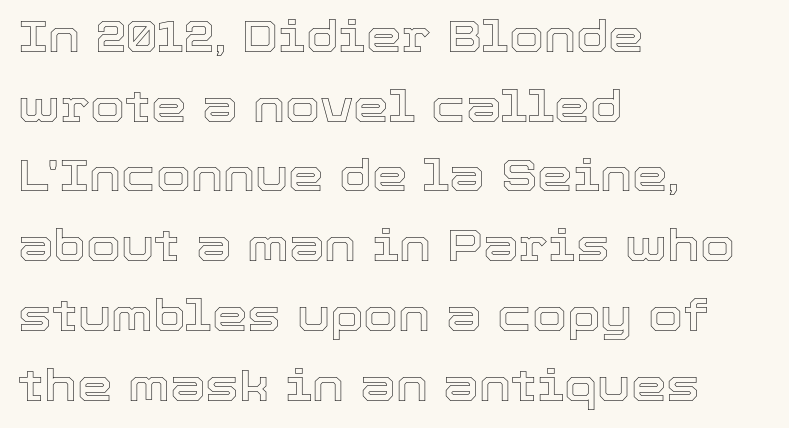
Q: Is the text italic (slanted)? A: No, it is upright.
Q: Is the text underlined? A: No.
Q: How is the paragraph aligned? A: Left-aligned.
Q: Is the spacing between letters normal or unusually wide? A: Normal.
Q: Is the spacing between lines tight, normal or loose? A: Normal.
Q: Width (condensed, normal, or wide)? A: Normal.
Q: x-height? A: Medium.
Q: Monospaced? A: No.
